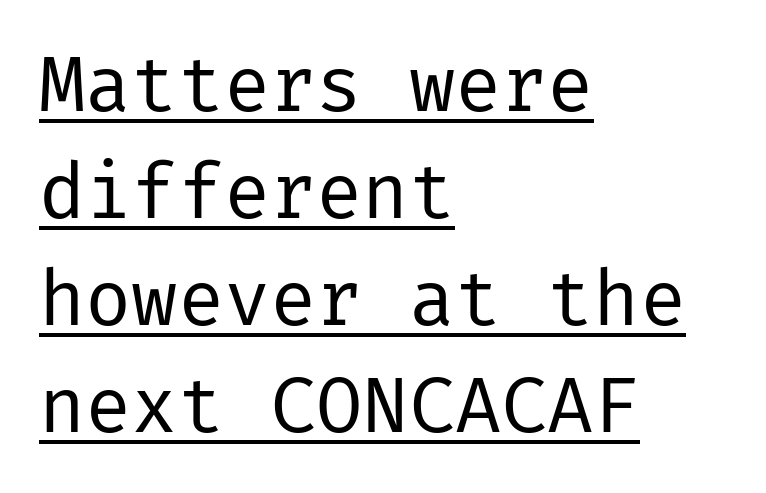
The image shows 77 px regular-weight sans-serif type, upright; set left-aligned, normal line spacing (1.39x), normal letter spacing, underlined; low stroke contrast and a medium x-height.
